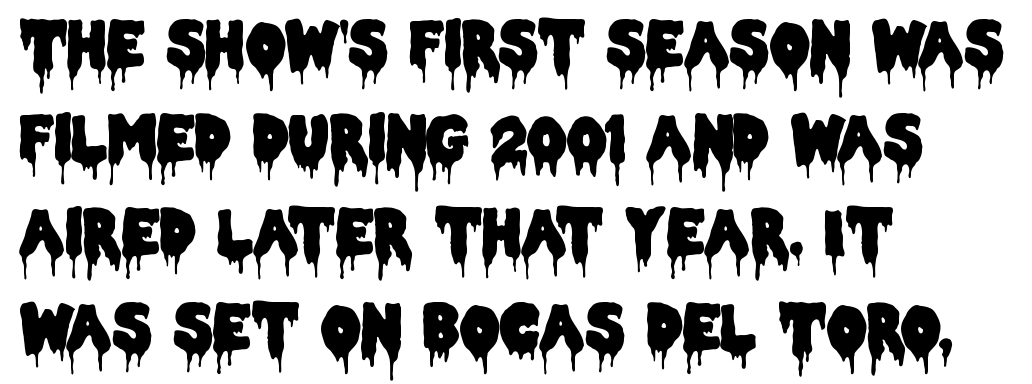
The image shows 62 px condensed sans-serif type, upright; set left-aligned, normal line spacing (1.52x), normal letter spacing, not underlined; low stroke contrast and a large x-height.
